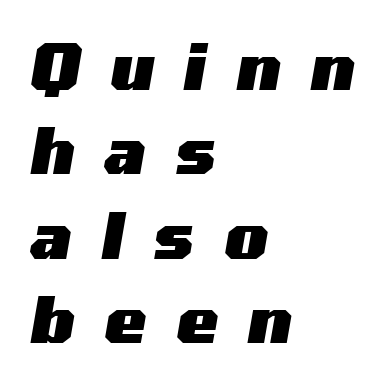
Q: Is the text bold? A: Yes.
Q: Is the text italic (slanted)? A: Yes, it leans right by about 10 degrees.
Q: Is the text underlined? A: No.
Q: How is the paragraph aligned? A: Left-aligned.
Q: Is the spacing between letters normal or unusually wide? A: Unusually wide.
Q: Is the spacing between lines tight, normal or loose? A: Normal.
Q: Width (condensed, normal, or wide)? A: Wide.
Q: Stroke contrast? A: Medium.
Q: x-height? A: Medium.
Q: Monospaced? A: No.
